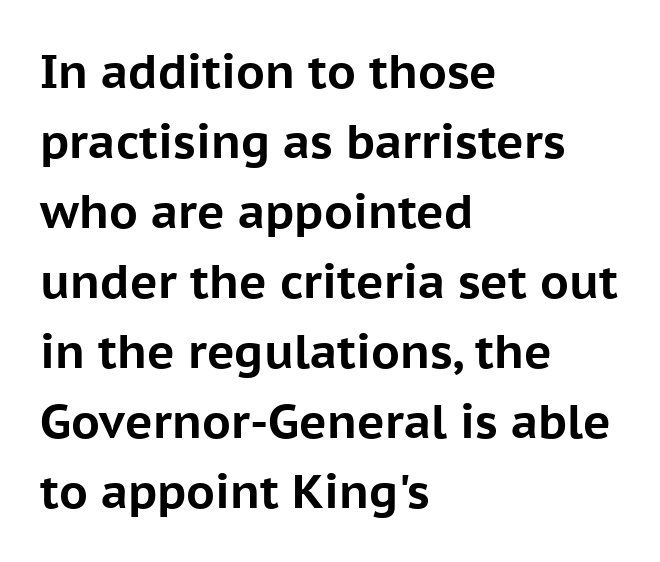
The image shows 47 px bold sans-serif type, upright; set left-aligned, normal line spacing (1.49x), normal letter spacing, not underlined; low stroke contrast and a medium x-height.
